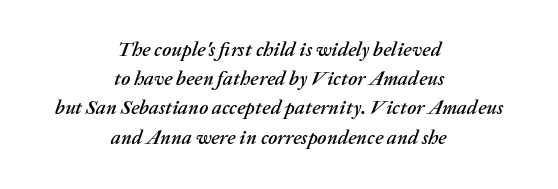
The image shows 20 px text type, italic (leaning right); set centered, normal line spacing (1.46x), normal letter spacing, not underlined.
